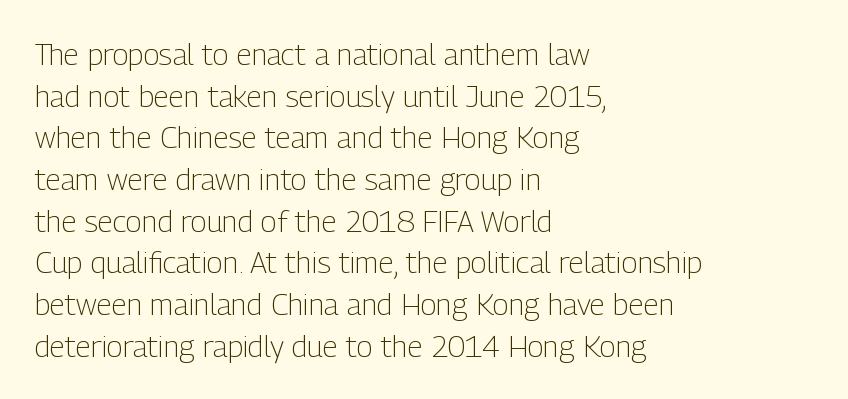
Q: Is the text bold? A: No.
Q: Is the text italic (slanted)? A: No, it is upright.
Q: Is the typeface a serif or a sans-serif typeface? A: Sans-serif.
Q: Is the text underlined? A: No.
Q: How is the paragraph aligned? A: Left-aligned.
Q: Is the spacing between letters normal or unusually wide? A: Normal.
Q: Is the spacing between lines tight, normal or loose? A: Normal.
Q: Width (condensed, normal, or wide)? A: Condensed.
Q: Stroke contrast? A: Low.
Q: x-height? A: Medium.
Q: Monospaced? A: No.
